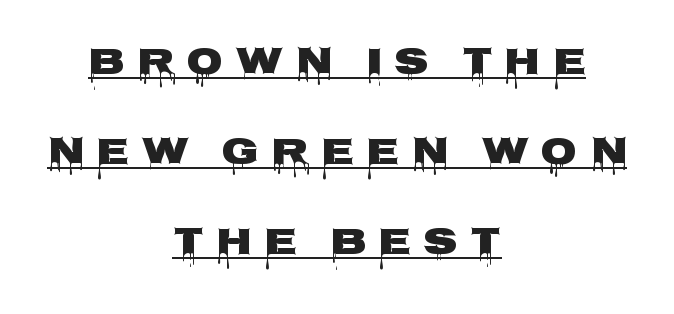
Students, observe: this is what heavily led, spacious text looks like. Proportional: the letters do not fall into vertical columns. Emphasis by weight is at full strength: bold. Loose tracking; the words dissolve into strings of separated letters. Italic: no, the glyphs are upright roman.
